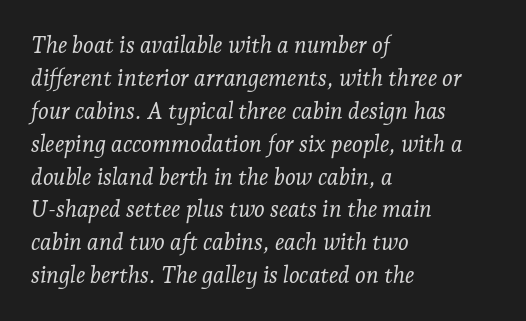
Nothing heavy about these letters — not bold at all. The face used here has a pronounced slope to its letters. A bare baseline throughout the passage. Does extra space separate the letters? No, they use regular spacing. The rendering uses a moderate line-height, typical for paragraphs. Line starts are locked; line ends wander.
